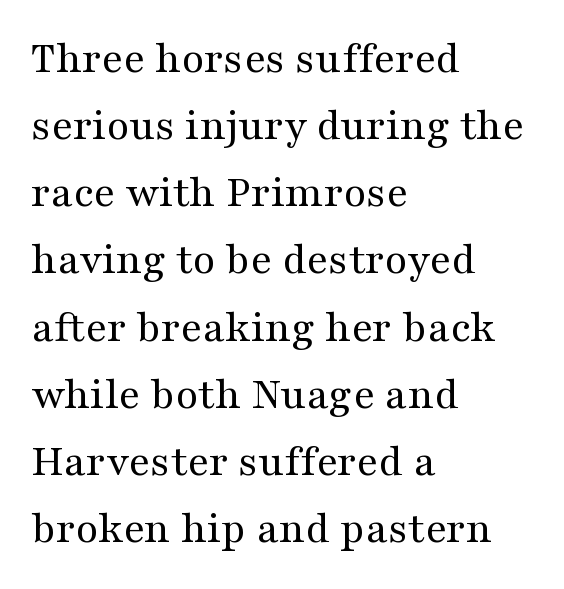
Compared with a typical body face, this is equally light or lighter still. These lines were composed using upright roman letters. The leading is moderate, giving the passage an even texture. Lines of text with bare space underneath. The type family on display is of the serif kind.
